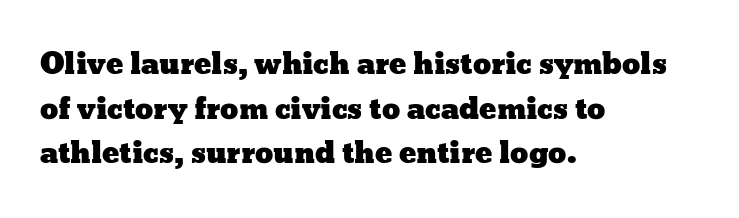
Q: Is the text italic (slanted)? A: No, it is upright.
Q: Is the text underlined? A: No.
Q: How is the paragraph aligned? A: Left-aligned.
Q: Is the spacing between letters normal or unusually wide? A: Normal.
Q: Is the spacing between lines tight, normal or loose? A: Normal.
Q: Width (condensed, normal, or wide)? A: Wide.
Q: Stroke contrast? A: Low.
Q: x-height? A: Medium.
Q: Monospaced? A: No.
